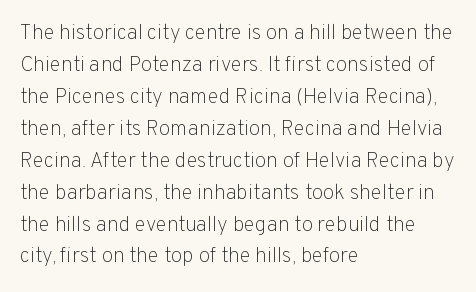
Q: Is the text bold? A: No.
Q: Is the text italic (slanted)? A: No, it is upright.
Q: Is the text underlined? A: No.
Q: How is the paragraph aligned? A: Left-aligned.
Q: Is the spacing between letters normal or unusually wide? A: Normal.
Q: Is the spacing between lines tight, normal or loose? A: Normal.
